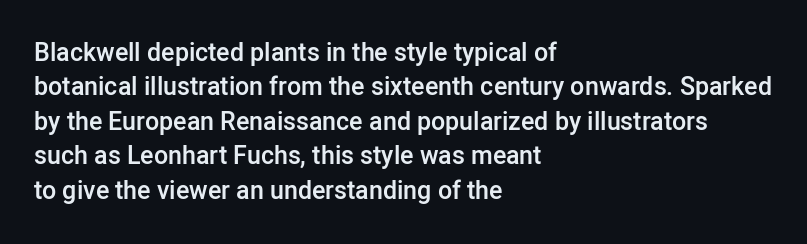
{"italic": "no", "bold": "semi", "underline": "no", "align": "left", "line_spacing": "normal", "line_spacing_ratio": 1.38, "letter_spacing": "normal", "letter_spacing_em": 0.0, "glyph_px": 25}
